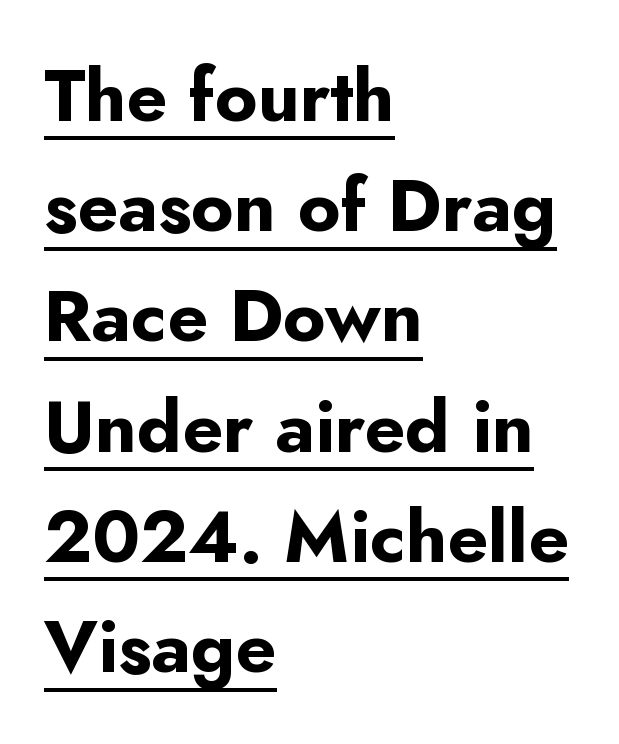
Q: Is the text bold? A: Yes.
Q: Is the text italic (slanted)? A: No, it is upright.
Q: Is the typeface a serif or a sans-serif typeface? A: Sans-serif.
Q: Is the text underlined? A: Yes.
Q: How is the paragraph aligned? A: Left-aligned.
Q: Is the spacing between letters normal or unusually wide? A: Normal.
Q: Is the spacing between lines tight, normal or loose? A: Normal.
Q: Width (condensed, normal, or wide)? A: Normal.
Q: Stroke contrast? A: Low.
Q: x-height? A: Small.
Q: Monospaced? A: No.
